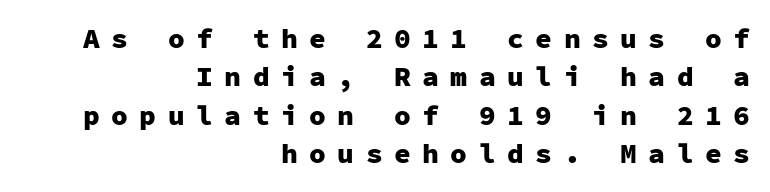
The image shows 28 px heavy sans-serif type, upright, monospaced; set right-aligned, normal line spacing (1.37x), unusually wide letter spacing (+0.41 em), not underlined; low stroke contrast and a medium x-height.
